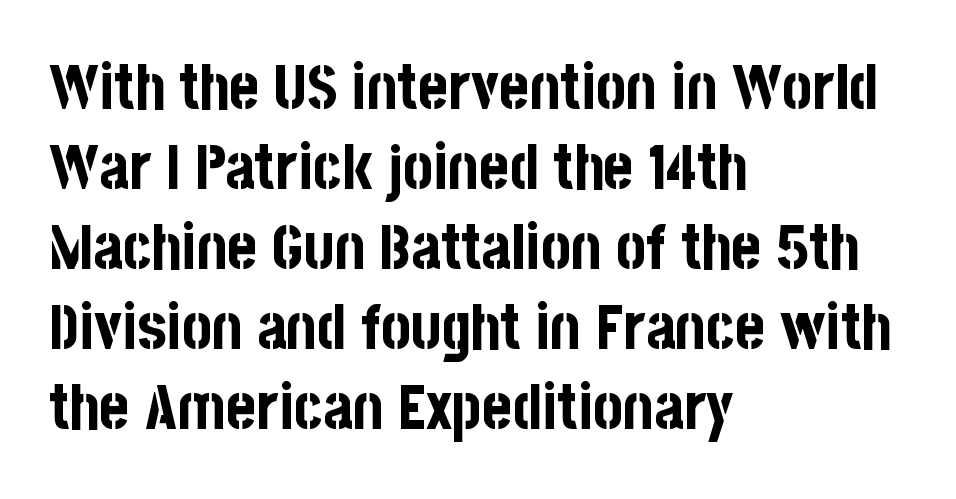
Q: Is the text bold? A: Yes.
Q: Is the text italic (slanted)? A: No, it is upright.
Q: Is the typeface a serif or a sans-serif typeface? A: Sans-serif.
Q: Is the text underlined? A: No.
Q: How is the paragraph aligned? A: Left-aligned.
Q: Is the spacing between letters normal or unusually wide? A: Normal.
Q: Is the spacing between lines tight, normal or loose? A: Normal.
Q: Width (condensed, normal, or wide)? A: Condensed.
Q: Stroke contrast? A: Low.
Q: x-height? A: Large.
Q: Monospaced? A: No.
